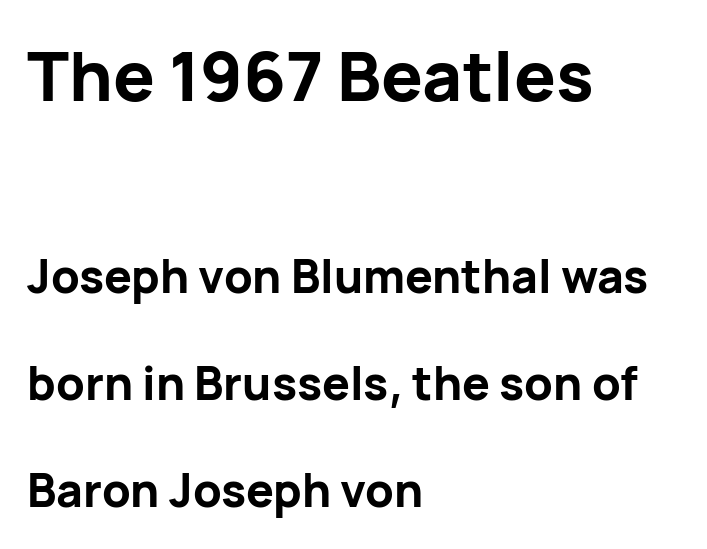
The image shows 69 px bold sans-serif type, upright; set left-aligned, loose line spacing (2.33x), normal letter spacing, not underlined; the first (top) block is 1.5x larger; low stroke contrast and a medium x-height.
